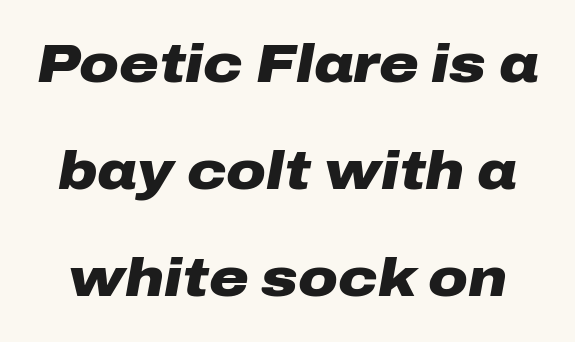
The letters sit at their default tracking, neither squeezed nor spread. Honestly, the rows look like they've been pulled way apart. The letters advance in unequal steps, a hallmark of proportional type. Lines of text with bare space underneath.
